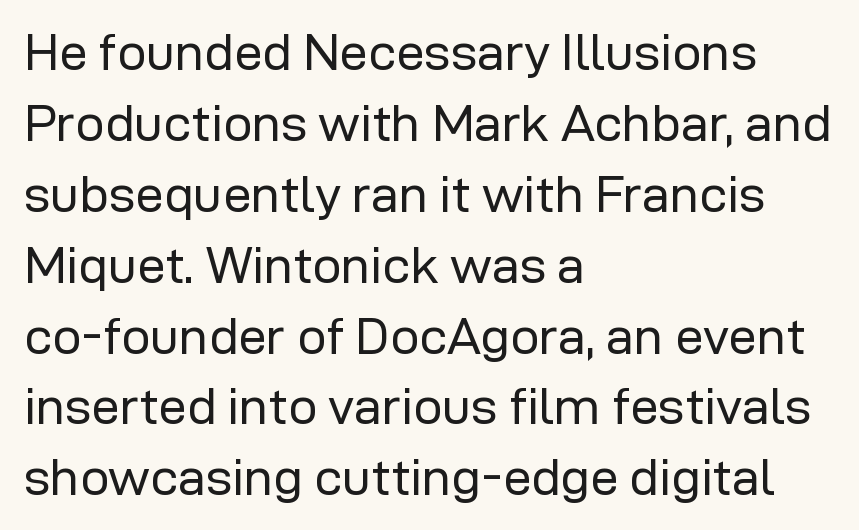
{"serif": "no", "italic": "no", "bold": "no", "weight": "regular", "width": "normal", "stroke_contrast": "low", "x_height": "medium", "monospaced": "no", "underline": "no", "align": "left", "line_spacing": "normal", "line_spacing_ratio": 1.39, "letter_spacing": "normal", "letter_spacing_em": 0.0, "glyph_px": 51}
